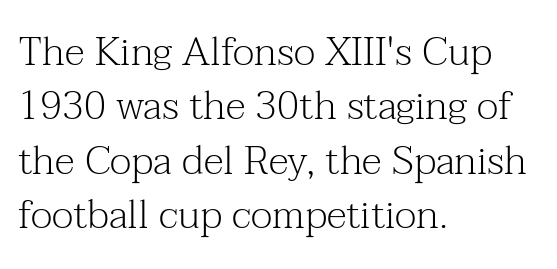
The image shows 40 px light serif type, upright; set left-aligned, normal line spacing (1.36x), normal letter spacing, not underlined; medium stroke contrast and a medium x-height.
